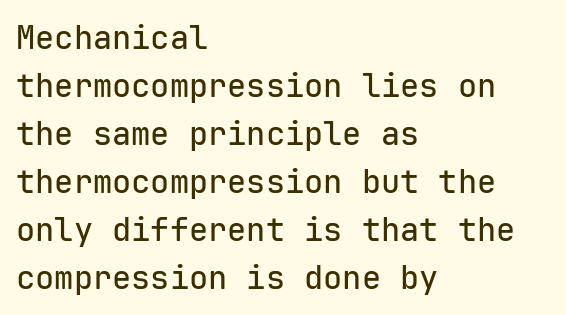
Italic? Not at all — the glyphs are vertical. This sample has the even, mechanical cadence of fixed-width lettering. Typeset ragged right — the left edge is the straight one. Note: no serifs on the glyphs. No extra tracking has been applied to these lines.
